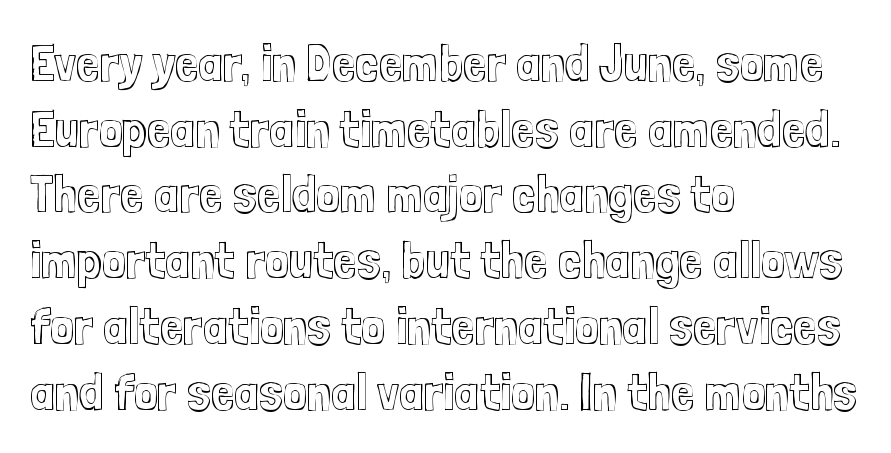
The image shows 53 px condensed type, upright; set left-aligned, line spacing 1.24x, normal letter spacing, not underlined; a medium x-height.
